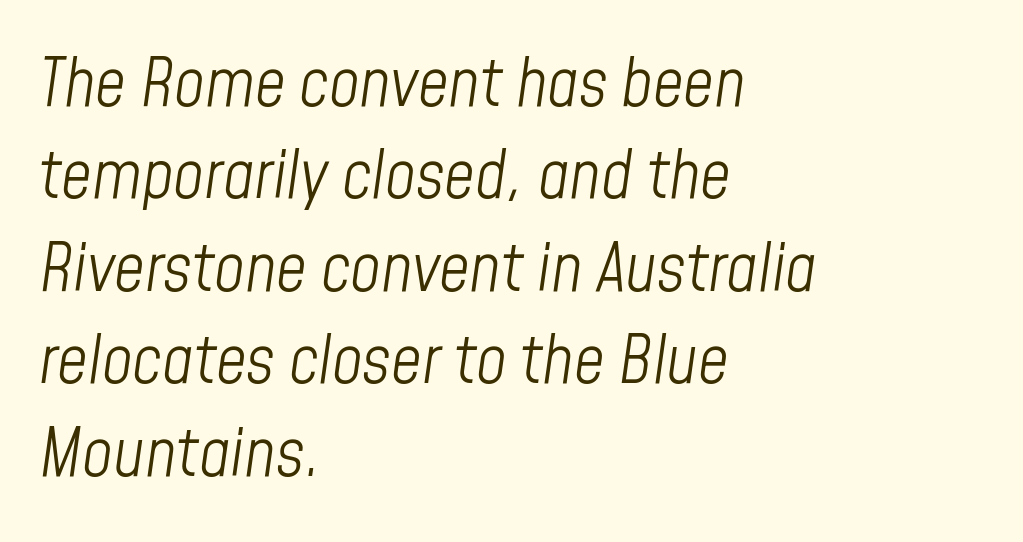
The image shows 67 px light, condensed type, italic (leaning right); set left-aligned, normal line spacing (1.38x), normal letter spacing, not underlined; low stroke contrast and a medium x-height.
